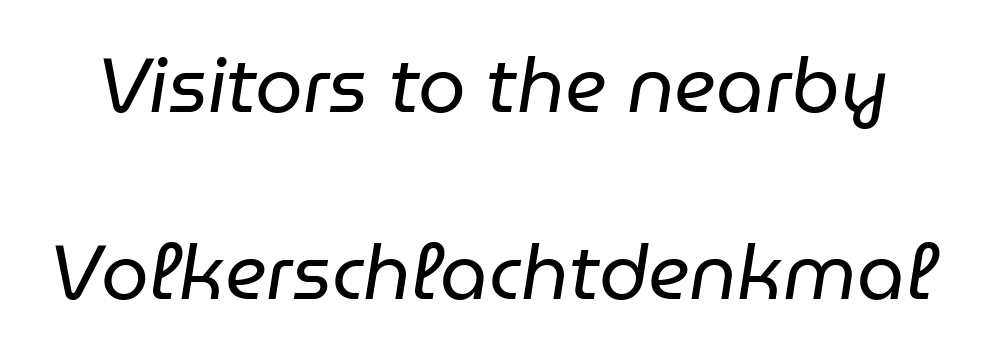
The image shows 76 px regular-weight type, italic (leaning right); set loose line spacing (2.46x), normal letter spacing, not underlined; low stroke contrast and a medium x-height.
